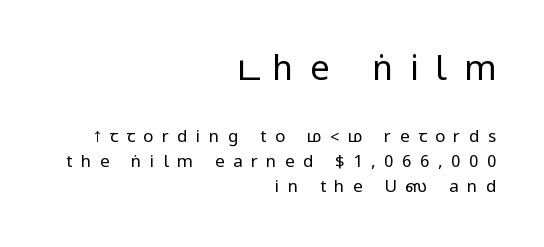
Q: Is the text bold? A: No.
Q: Is the text italic (slanted)? A: No, it is upright.
Q: Is the typeface a serif or a sans-serif typeface? A: Sans-serif.
Q: Is the text underlined? A: No.
Q: How is the paragraph aligned? A: Right-aligned.
Q: Is the spacing between letters normal or unusually wide? A: Unusually wide.
Q: Is the spacing between lines tight, normal or loose? A: Normal.
Q: Which block of text is set in a larger size, the first (top) or the second (bottom)? A: The first (top) one.
Q: Width (condensed, normal, or wide)? A: Condensed.
Q: Stroke contrast? A: Low.
